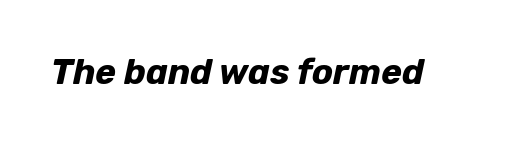
Quick note: underline off. The tracking reads as untouched default to a designer's eye. This is oblique type, the kind used for emphasis or titles. Character widths vary here, with narrow letters taking less room than wide ones.
